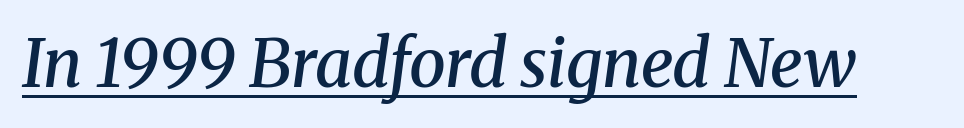
{"serif": "yes", "italic": "yes", "lean": "right", "slant_degrees": 8, "bold": "semi", "weight": "semibold", "width": "normal", "stroke_contrast": "medium", "x_height": "medium", "monospaced": "no", "underline": "yes", "letter_spacing": "normal", "letter_spacing_em": 0.0, "glyph_px": 66}
